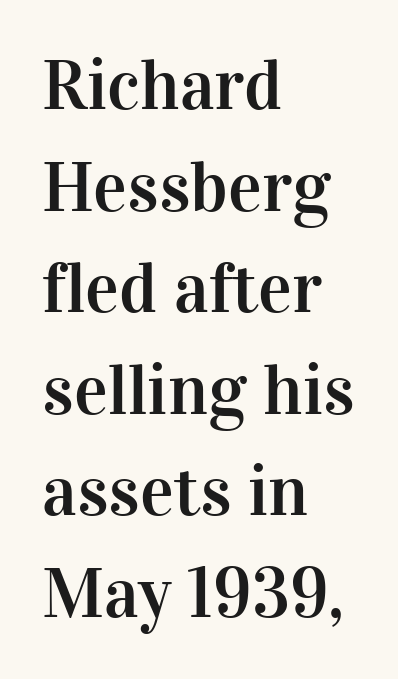
The face used here is proportionally spaced, like ordinary book or web type. Check under the words: just untouched page. The axis of the letterforms is exactly vertical. Each word holds together tightly as a unit, with standard inter-letter gaps. You can tell from the footed stems that serif type was used. The rag falls on the right side of this text block.
